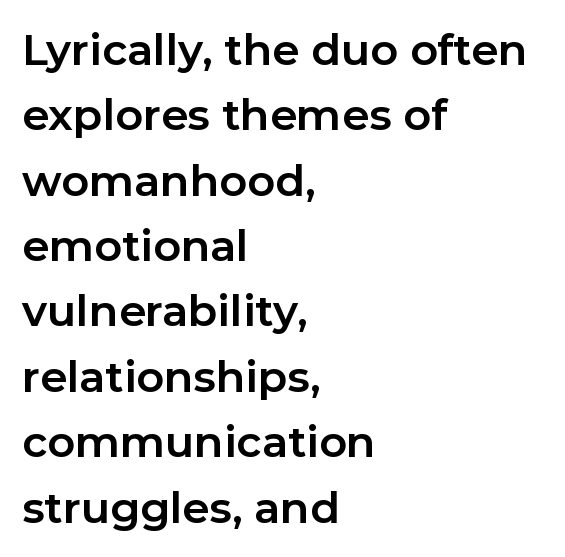
The image shows 43 px bold sans-serif type, upright; set left-aligned, normal line spacing (1.52x), normal letter spacing, not underlined; low stroke contrast and a medium x-height.
